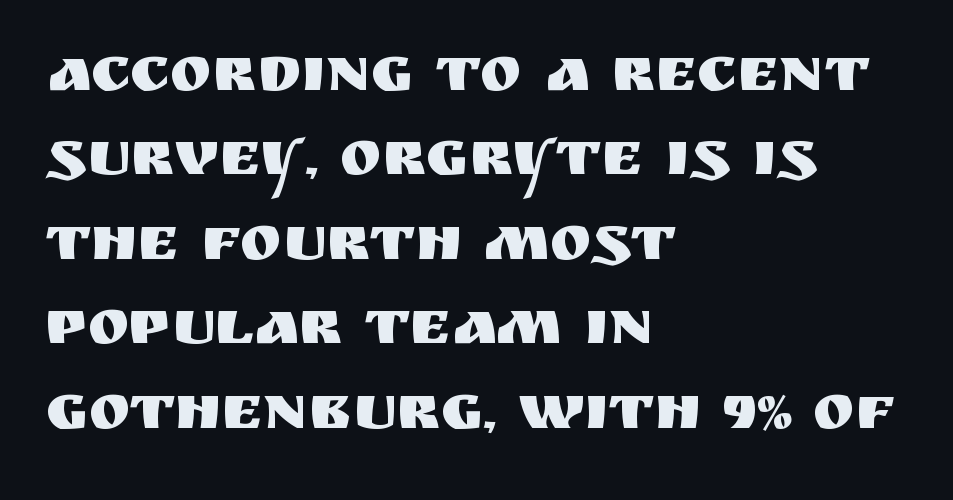
The image shows 63 px sans-serif type, upright; set left-aligned, normal line spacing (1.34x), normal letter spacing, not underlined; medium stroke contrast and a large x-height.
